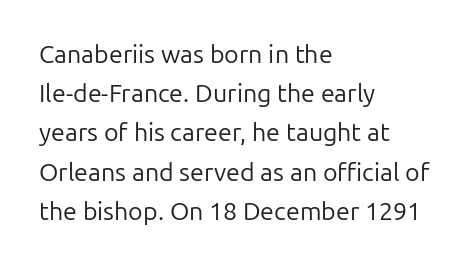
The image shows 25 px text type, upright; set left-aligned, normal line spacing (1.57x), normal letter spacing, not underlined.
